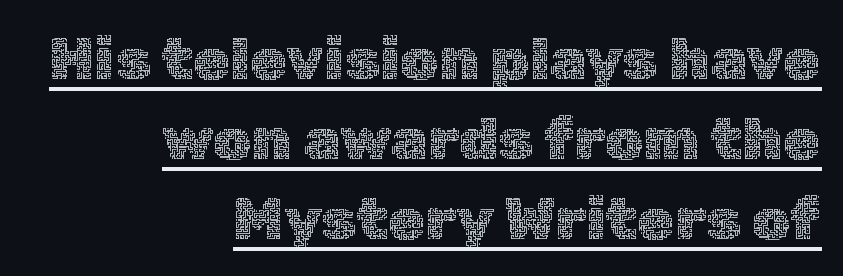
{"italic": "no", "bold": "no", "weight": "thin", "width": "normal", "x_height": "medium", "monospaced": "no", "underline": "yes", "align": "right", "line_spacing": "normal", "line_spacing_ratio": 1.33, "letter_spacing": "normal", "letter_spacing_em": 0.0, "glyph_px": 60}
